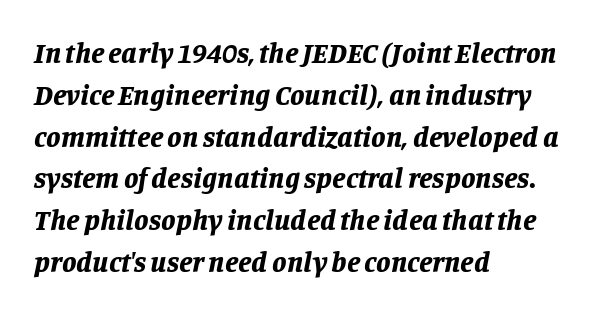
Varying glyph widths throughout — classic text-font behaviour. All the whitespace from short lines collects on the right. The designer left line spacing at the default. Heft: maximum for text — a bold.
